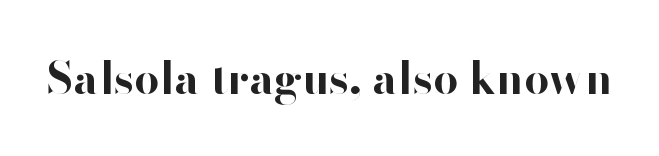
{"serif": "no", "italic": "no", "bold": "yes", "weight": "bold", "width": "normal", "stroke_contrast": "high", "x_height": "small", "monospaced": "no", "underline": "no", "letter_spacing": "normal", "letter_spacing_em": 0.0, "glyph_px": 44}
